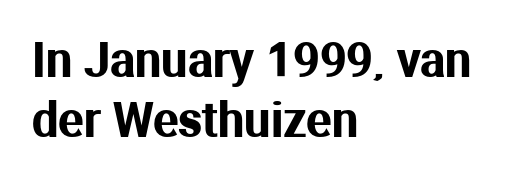
Q: Is the text italic (slanted)? A: No, it is upright.
Q: Is the typeface a serif or a sans-serif typeface? A: Sans-serif.
Q: Is the text underlined? A: No.
Q: How is the paragraph aligned? A: Left-aligned.
Q: Is the spacing between letters normal or unusually wide? A: Normal.
Q: Is the spacing between lines tight, normal or loose? A: Normal.
Q: Width (condensed, normal, or wide)? A: Normal.
Q: Stroke contrast? A: Medium.
Q: x-height? A: Medium.
Q: Monospaced? A: No.
